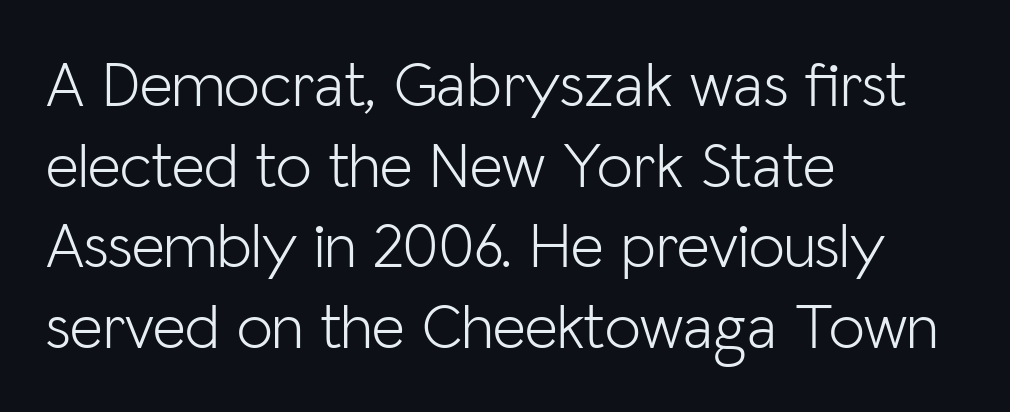
{"serif": "no", "italic": "no", "bold": "no", "weight": "light", "width": "normal", "stroke_contrast": "low", "x_height": "medium", "monospaced": "no", "underline": "no", "align": "left", "line_spacing": "normal", "line_spacing_ratio": 1.26, "letter_spacing": "normal", "letter_spacing_em": 0.0, "glyph_px": 64}
